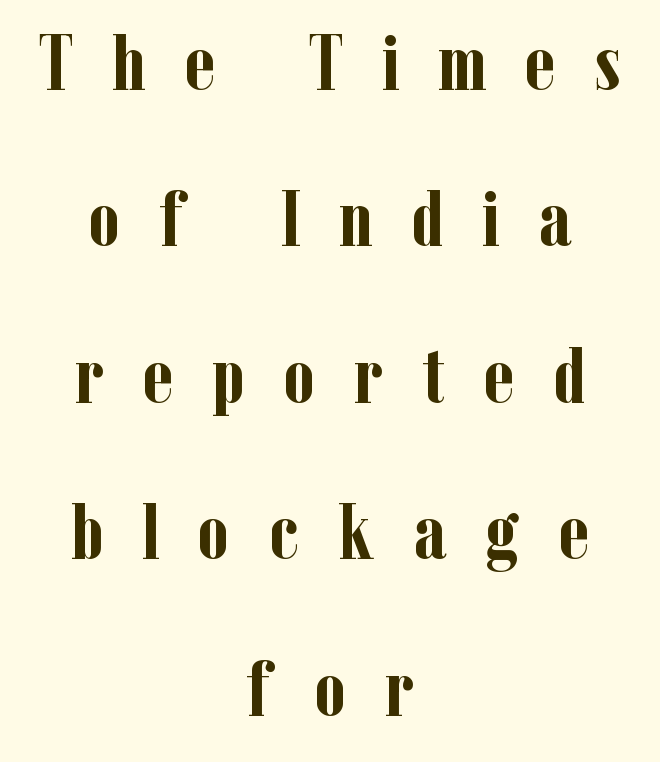
The image shows 79 px semibold, condensed serif type, upright; set centered, loose line spacing (1.98x), unusually wide letter spacing (+0.49 em), not underlined; low stroke contrast and a medium x-height.
